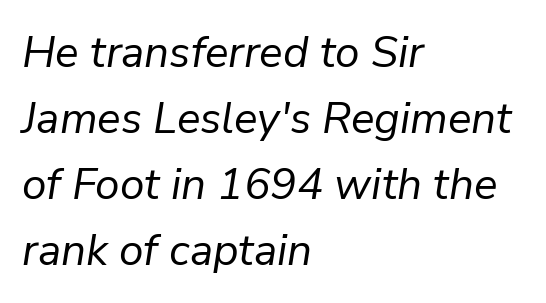
The image shows 44 px regular-weight type, italic (leaning right); set left-aligned, normal line spacing (1.5x), normal letter spacing, not underlined; low stroke contrast and a medium x-height.
